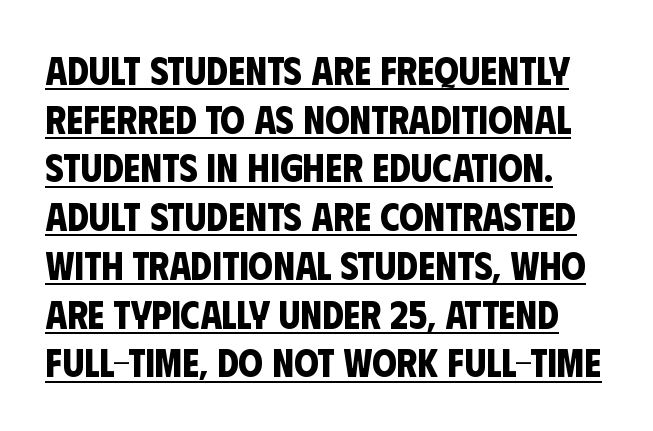
Q: Is the text bold? A: Yes.
Q: Is the typeface a serif or a sans-serif typeface? A: Sans-serif.
Q: Is the text underlined? A: Yes.
Q: Is the spacing between letters normal or unusually wide? A: Normal.
Q: Is the spacing between lines tight, normal or loose? A: Normal.
Q: Width (condensed, normal, or wide)? A: Condensed.
Q: Stroke contrast? A: Low.
Q: x-height? A: Large.
Q: Monospaced? A: No.
